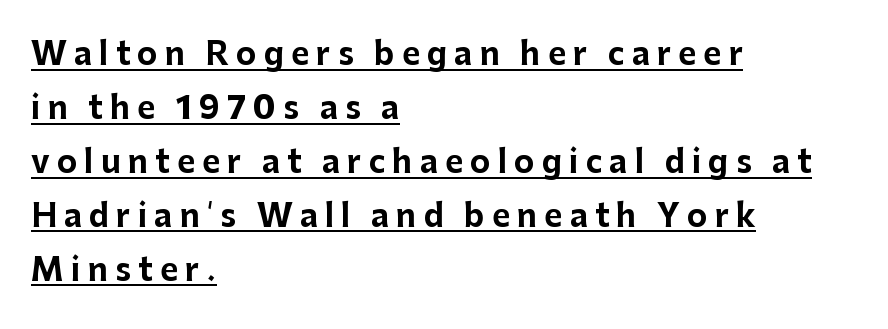
Q: Is the text bold? A: Yes.
Q: Is the text italic (slanted)? A: No, it is upright.
Q: Is the typeface a serif or a sans-serif typeface? A: Sans-serif.
Q: Is the text underlined? A: Yes.
Q: How is the paragraph aligned? A: Left-aligned.
Q: Is the spacing between letters normal or unusually wide? A: Unusually wide.
Q: Width (condensed, normal, or wide)? A: Normal.
Q: Stroke contrast? A: Low.
Q: x-height? A: Medium.
Q: Monospaced? A: No.
